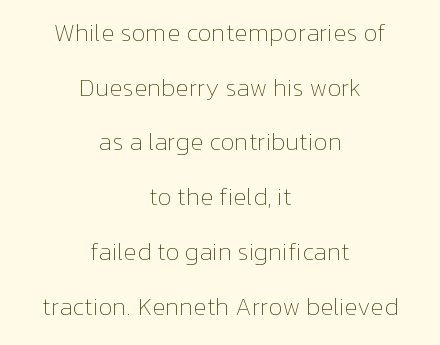
{"italic": "no", "bold": "no", "underline": "no", "align": "center", "line_spacing": "loose", "line_spacing_ratio": 2.19, "letter_spacing": "normal", "letter_spacing_em": 0.0, "glyph_px": 25}
